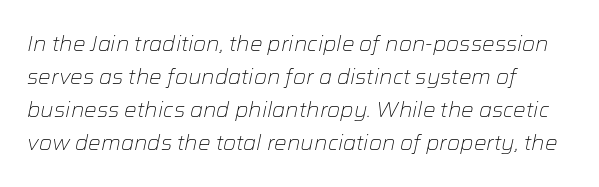
Bold? No — there's no thickening of the strokes. Quick note: interline space is typical. Typeset ragged right — the left edge is the straight one. Slanted lettering throughout. The zone under the glyphs is completely vacant.
